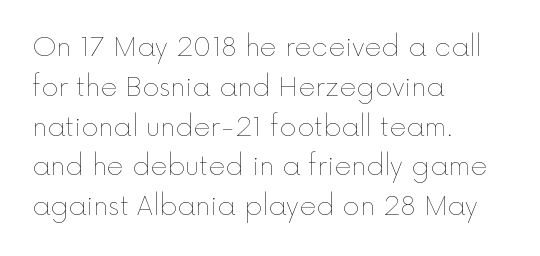
The image shows 26 px text type, upright; set left-aligned, normal line spacing (1.53x), normal letter spacing, not underlined.
